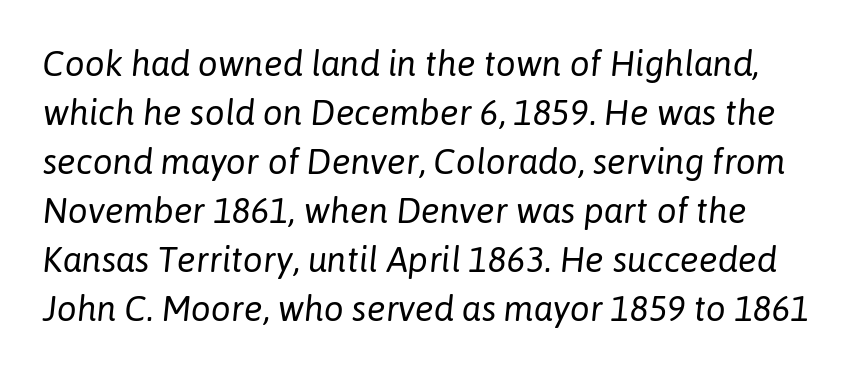
{"italic": "yes", "lean": "right", "slant_degrees": 6, "bold": "no", "weight": "regular", "width": "normal", "stroke_contrast": "low", "x_height": "medium", "monospaced": "no", "underline": "no", "line_spacing": "normal", "line_spacing_ratio": 1.4, "letter_spacing": "normal", "letter_spacing_em": 0.0, "glyph_px": 35}
